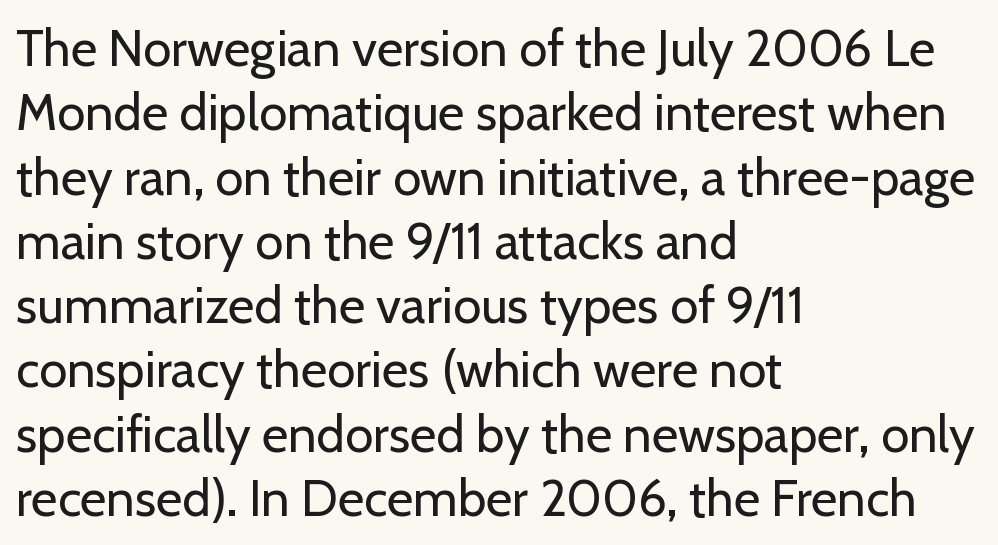
The image shows 51 px regular-weight sans-serif type, upright; set left-aligned, normal line spacing (1.26x), normal letter spacing, not underlined; low stroke contrast and a medium x-height.
